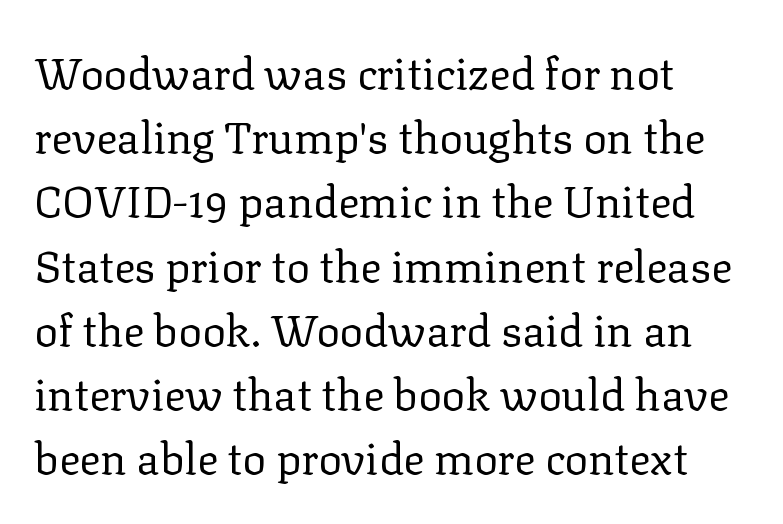
The image shows 44 px regular-weight serif type, upright; set left-aligned, normal line spacing (1.46x), normal letter spacing, not underlined; low stroke contrast and a medium x-height.
